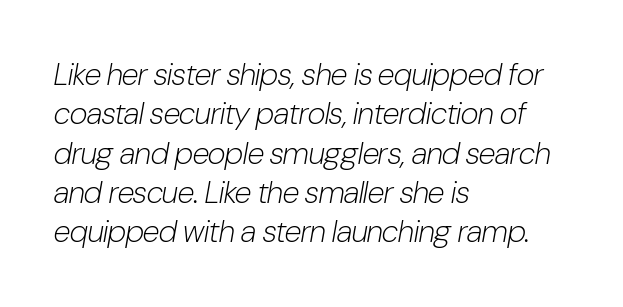
Q: Is the text bold? A: No.
Q: Is the text italic (slanted)? A: Yes, it leans right by about 10 degrees.
Q: Is the text underlined? A: No.
Q: How is the paragraph aligned? A: Left-aligned.
Q: Is the spacing between letters normal or unusually wide? A: Normal.
Q: Is the spacing between lines tight, normal or loose? A: Normal.
Q: Width (condensed, normal, or wide)? A: Condensed.
Q: Stroke contrast? A: Low.
Q: x-height? A: Medium.
Q: Monospaced? A: No.
